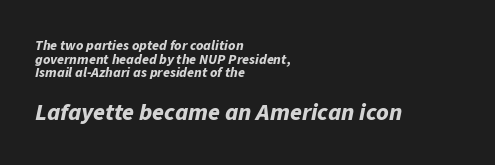
{"italic": "yes", "lean": "right", "slant_degrees": 11, "bold": "yes", "underline": "no", "align": "left", "line_spacing": "tight", "line_spacing_ratio": 0.97, "letter_spacing": "normal", "letter_spacing_em": 0.0, "larger_block": "second", "size_ratio": 1.71, "glyph_px": 24}
